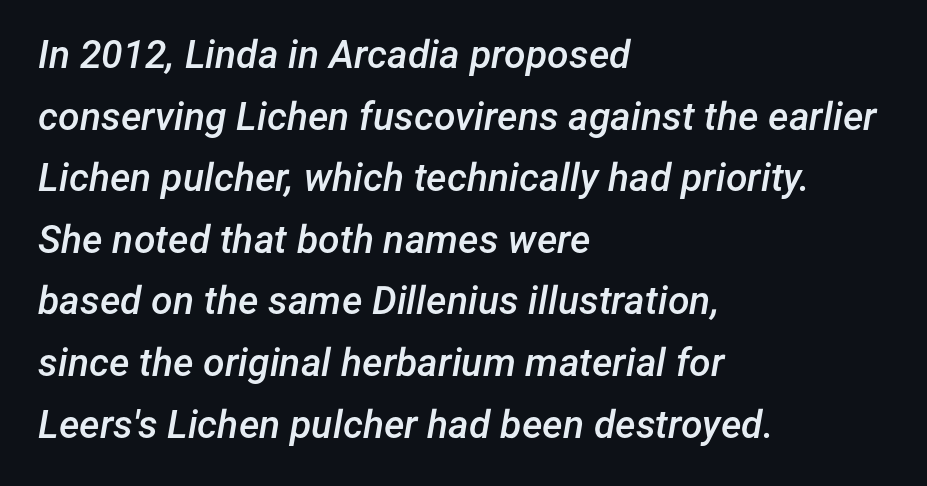
You could call the tracking neutral — neither tight nor loose. Looking at the ascenders, they clearly lean. Any mark beneath the type? The region is blank. These lines stack with their left ends in a neat column.
